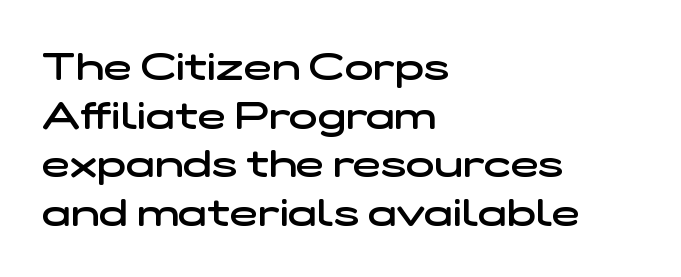
{"serif": "no", "bold": "semi", "weight": "semibold", "width": "wide", "stroke_contrast": "low", "x_height": "medium", "monospaced": "no", "underline": "no", "align": "left", "line_spacing": "normal", "line_spacing_ratio": 1.28, "letter_spacing": "normal", "letter_spacing_em": 0.0, "glyph_px": 38}
